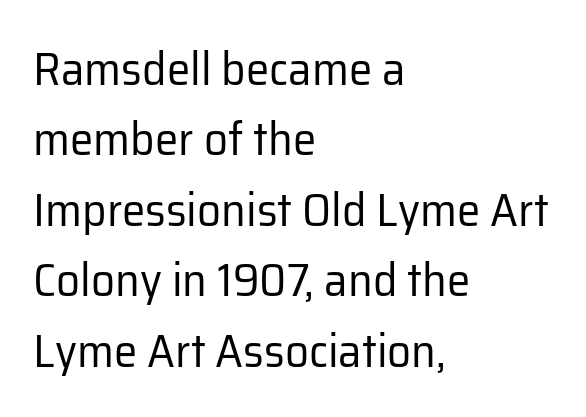
Q: Is the text bold? A: No.
Q: Is the text italic (slanted)? A: No, it is upright.
Q: Is the typeface a serif or a sans-serif typeface? A: Sans-serif.
Q: Is the text underlined? A: No.
Q: How is the paragraph aligned? A: Left-aligned.
Q: Is the spacing between letters normal or unusually wide? A: Normal.
Q: Is the spacing between lines tight, normal or loose? A: Normal.
Q: Width (condensed, normal, or wide)? A: Normal.
Q: Stroke contrast? A: Low.
Q: x-height? A: Medium.
Q: Monospaced? A: No.
